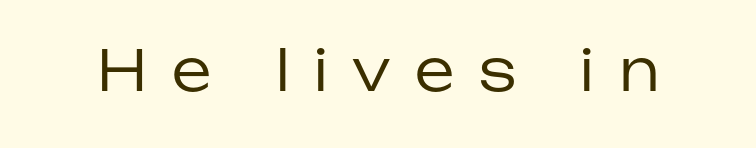
This is sans-serif lettering, the kind often seen on screens and signage. A light-to-regular cut is what we see here. The face used here is proportionally spaced, like ordinary book or web type. Substantial extra tracking has been applied to these lines. Words float on clear page, feet unadorned.
